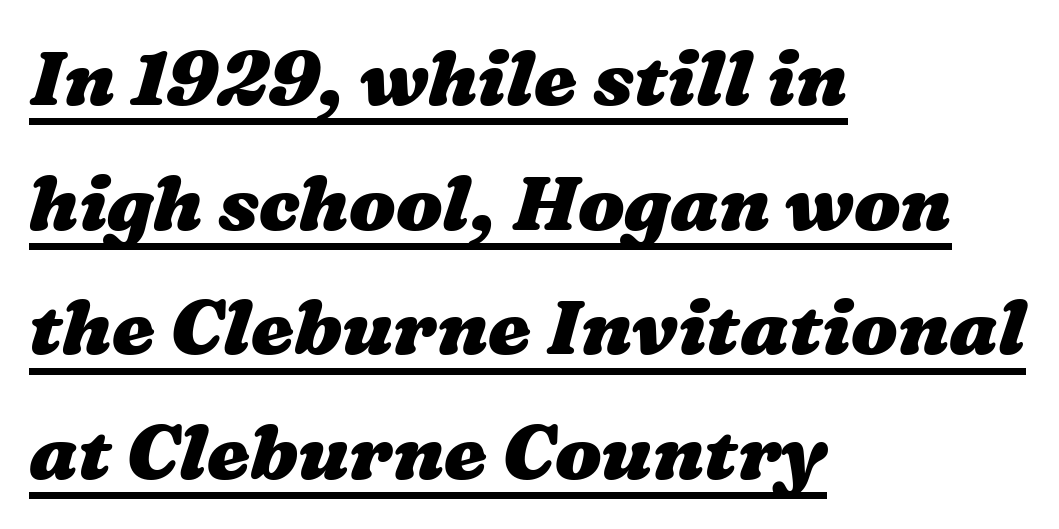
The image shows 77 px heavy, wide type; set left-aligned, normal line spacing (1.62x), normal letter spacing, underlined; medium stroke contrast and a medium x-height.
